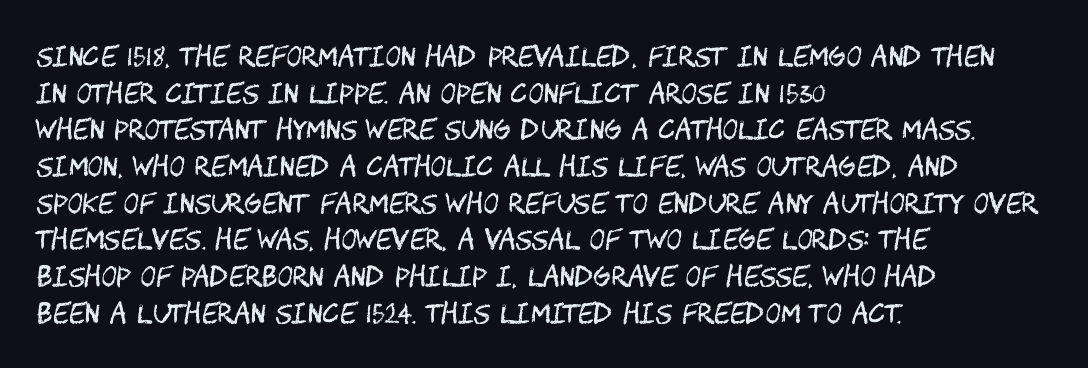
The image shows 26 px text type, upright; set left-aligned, normal line spacing (1.41x), normal letter spacing, not underlined.
